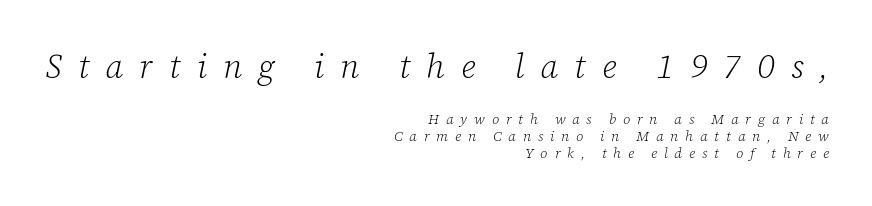
Stem width sits at or under what a default text font uses. A clean baseline with only descenders dipping below it. This sample uses an oblique cut, with every glyph tilted off the vertical. The letters are spread apart with noticeably loose tracking.
